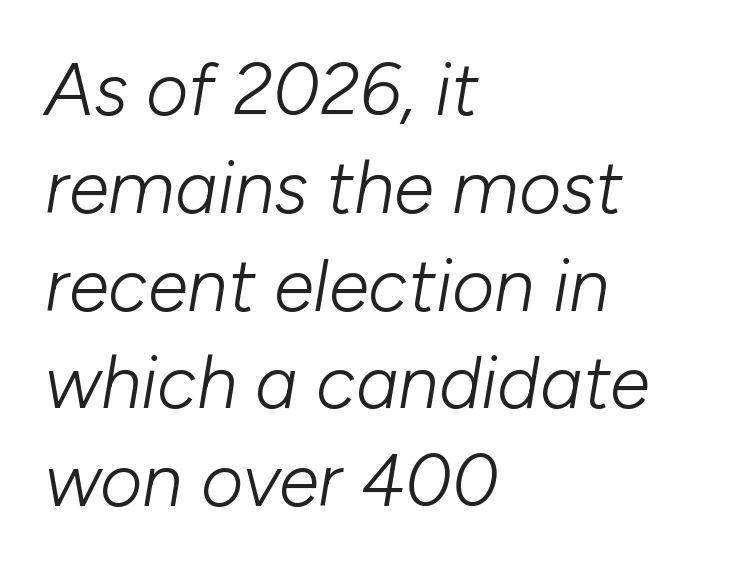
The letterforms sit shoulder to shoulder at normal distance. Rows of type keep a routine distance in the vertical direction. The strokes are not fattened; the text isn't bold. The ragged edge is on the right, which tells us the setting is flush left. It's the slanting kind of type.
